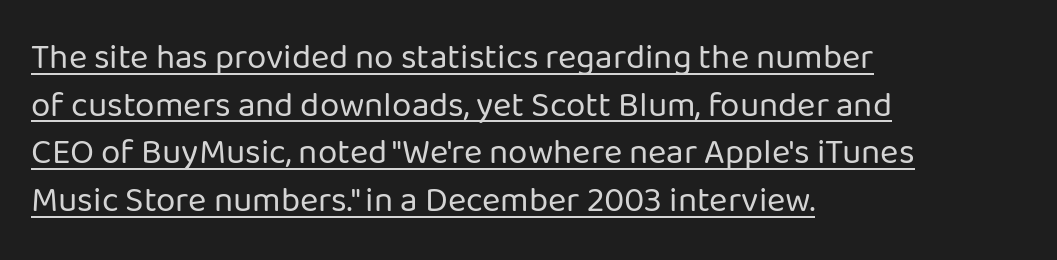
Regular leading. Each letter's strokes conclude bluntly, with no projecting serifs. Compared with a centered layout, this one pins lines to the left instead. Short note: letters normally spaced. This sample carries an underscore along the baseline area.
